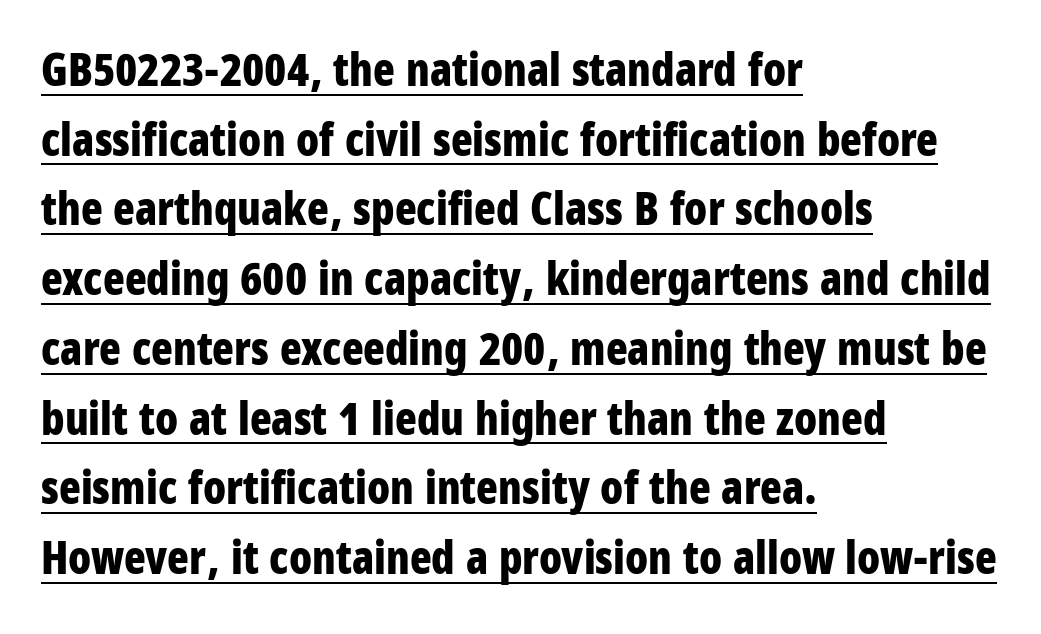
Horizontal bands of white between lines are of average thickness. Strong, thick strokes mark this as bold type. Underlined type. This sample has the flowing, uneven cadence of proportional lettering. The passage is arranged the way most books set body copy — flush left.
